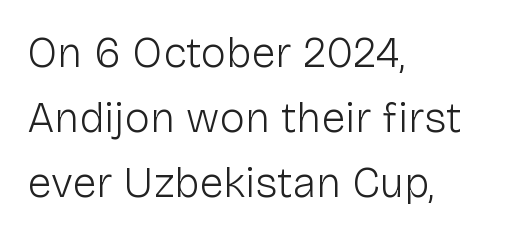
Q: Is the text bold? A: No.
Q: Is the text italic (slanted)? A: No, it is upright.
Q: Is the typeface a serif or a sans-serif typeface? A: Sans-serif.
Q: Is the text underlined? A: No.
Q: How is the paragraph aligned? A: Left-aligned.
Q: Is the spacing between letters normal or unusually wide? A: Normal.
Q: Is the spacing between lines tight, normal or loose? A: Normal.
Q: Width (condensed, normal, or wide)? A: Normal.
Q: Stroke contrast? A: Low.
Q: x-height? A: Medium.
Q: Monospaced? A: No.
